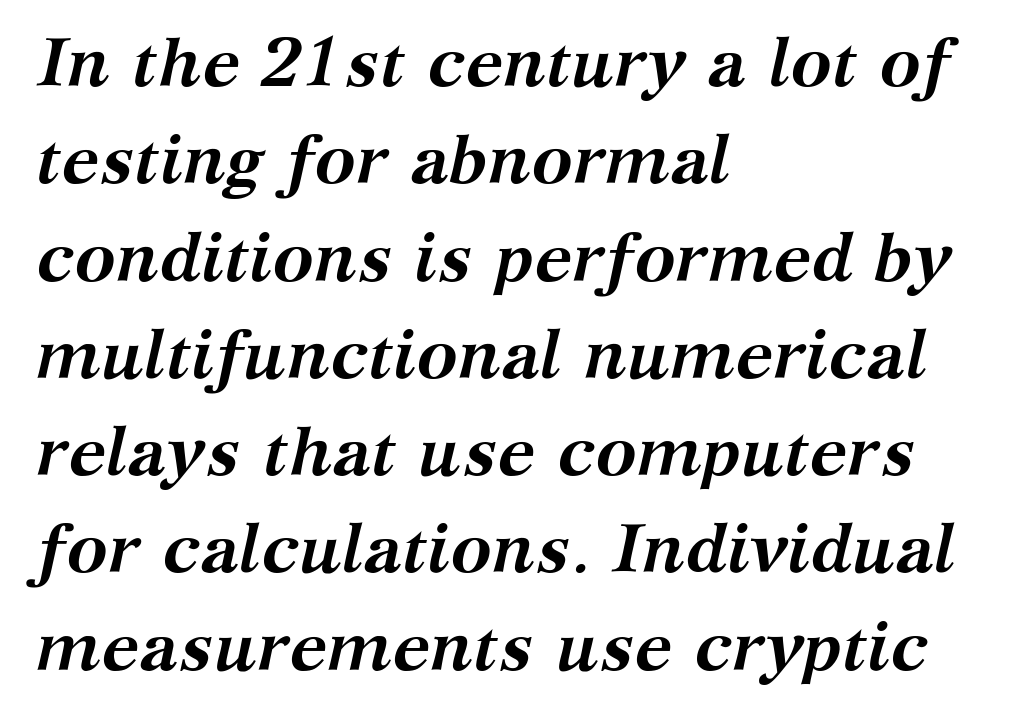
Q: Is the text bold? A: Yes.
Q: Is the text italic (slanted)? A: Yes, it leans right by about 12 degrees.
Q: Is the typeface a serif or a sans-serif typeface? A: Serif.
Q: Is the text underlined? A: No.
Q: How is the paragraph aligned? A: Left-aligned.
Q: Is the spacing between letters normal or unusually wide? A: Normal.
Q: Is the spacing between lines tight, normal or loose? A: Normal.
Q: Width (condensed, normal, or wide)? A: Normal.
Q: Stroke contrast? A: Medium.
Q: x-height? A: Medium.
Q: Monospaced? A: No.
